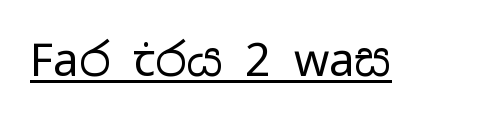
{"serif": "no", "italic": "no", "bold": "no", "weight": "regular", "width": "wide", "stroke_contrast": "low", "x_height": "medium", "monospaced": "no", "underline": "yes", "letter_spacing": "normal", "letter_spacing_em": 0.0, "glyph_px": 45}
